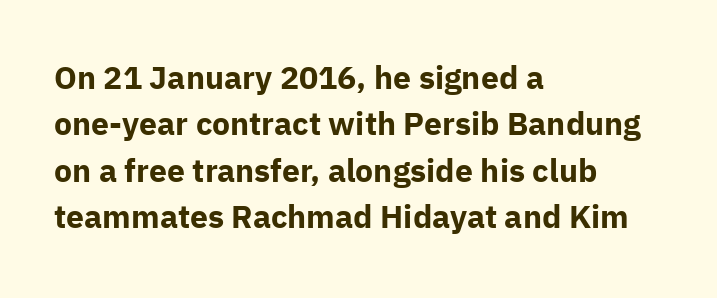
Q: Is the text bold? A: Yes.
Q: Is the text italic (slanted)? A: No, it is upright.
Q: Is the typeface a serif or a sans-serif typeface? A: Sans-serif.
Q: Is the text underlined? A: No.
Q: How is the paragraph aligned? A: Left-aligned.
Q: Is the spacing between letters normal or unusually wide? A: Normal.
Q: Is the spacing between lines tight, normal or loose? A: Normal.
Q: Width (condensed, normal, or wide)? A: Normal.
Q: Stroke contrast? A: Low.
Q: x-height? A: Medium.
Q: Monospaced? A: No.
